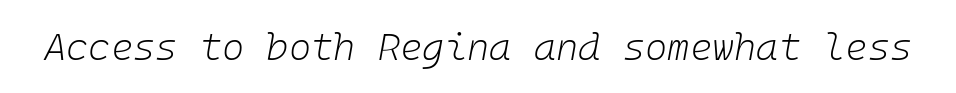
{"italic": "yes", "lean": "right", "slant_degrees": 10, "bold": "no", "weight": "light", "width": "normal", "stroke_contrast": "low", "x_height": "medium", "underline": "no", "letter_spacing": "normal", "letter_spacing_em": 0.0, "glyph_px": 38}
